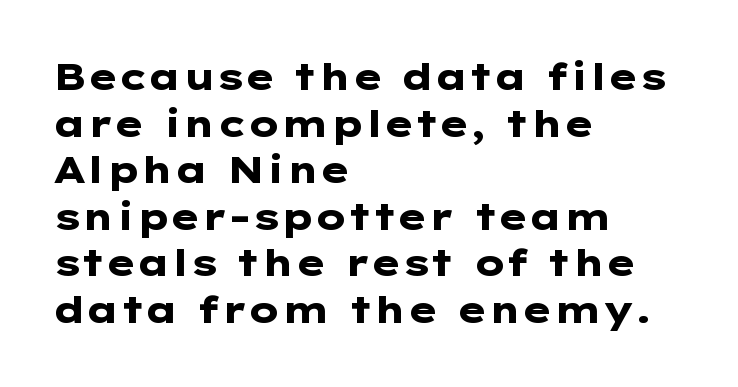
The image shows 37 px heavy, wide sans-serif type, upright; set left-aligned, normal line spacing (1.26x), normal letter spacing, not underlined; low stroke contrast and a medium x-height.
